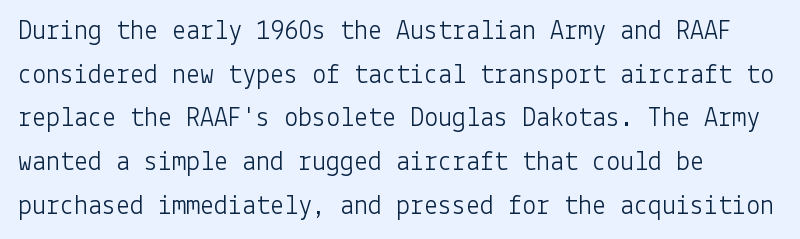
{"serif": "no", "italic": "no", "bold": "no", "weight": "light", "width": "normal", "stroke_contrast": "low", "x_height": "medium", "underline": "no", "align": "left", "line_spacing": "normal", "line_spacing_ratio": 1.56, "letter_spacing": "normal", "letter_spacing_em": 0.0, "glyph_px": 28}
